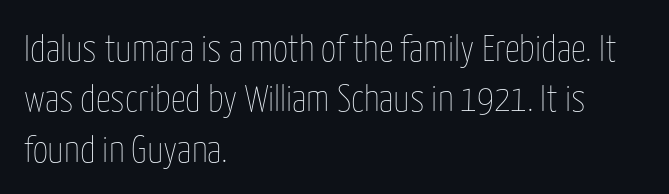
Q: Is the text bold? A: No.
Q: Is the text italic (slanted)? A: No, it is upright.
Q: Is the text underlined? A: No.
Q: How is the paragraph aligned? A: Left-aligned.
Q: Is the spacing between letters normal or unusually wide? A: Normal.
Q: Is the spacing between lines tight, normal or loose? A: Normal.
Q: Width (condensed, normal, or wide)? A: Condensed.
Q: Stroke contrast? A: Low.
Q: x-height? A: Medium.
Q: Monospaced? A: No.
